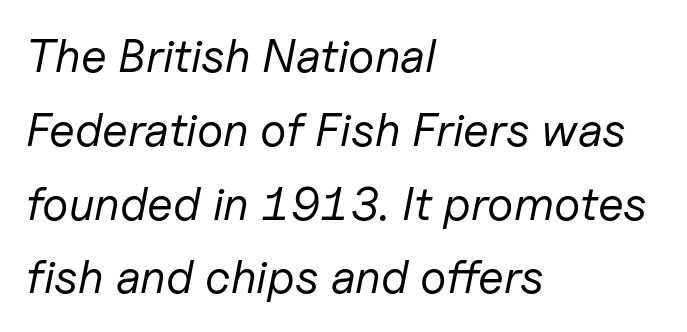
Q: Is the text bold? A: No.
Q: Is the text italic (slanted)? A: Yes, it leans right by about 11 degrees.
Q: Is the text underlined? A: No.
Q: How is the paragraph aligned? A: Left-aligned.
Q: Is the spacing between letters normal or unusually wide? A: Normal.
Q: Is the spacing between lines tight, normal or loose? A: Normal.
Q: Width (condensed, normal, or wide)? A: Normal.
Q: Stroke contrast? A: Low.
Q: x-height? A: Medium.
Q: Monospaced? A: No.
